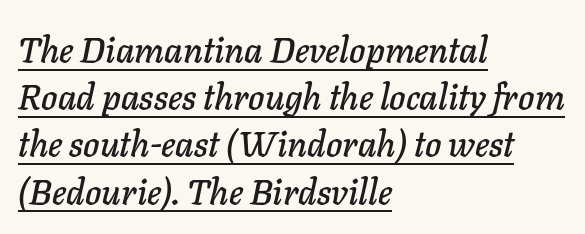
Q: Is the text italic (slanted)? A: Yes, it leans right by about 11 degrees.
Q: Is the text underlined? A: Yes.
Q: How is the paragraph aligned? A: Left-aligned.
Q: Is the spacing between letters normal or unusually wide? A: Normal.
Q: Is the spacing between lines tight, normal or loose? A: Normal.
Q: Width (condensed, normal, or wide)? A: Normal.
Q: Stroke contrast? A: Low.
Q: x-height? A: Medium.
Q: Monospaced? A: No.
